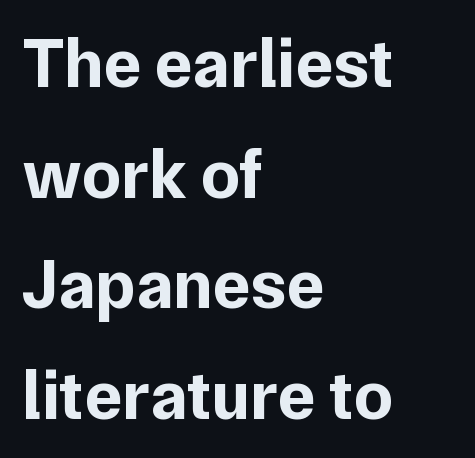
Q: Is the text bold? A: Yes.
Q: Is the text italic (slanted)? A: No, it is upright.
Q: Is the typeface a serif or a sans-serif typeface? A: Sans-serif.
Q: Is the text underlined? A: No.
Q: How is the paragraph aligned? A: Left-aligned.
Q: Is the spacing between letters normal or unusually wide? A: Normal.
Q: Is the spacing between lines tight, normal or loose? A: Normal.
Q: Width (condensed, normal, or wide)? A: Normal.
Q: Stroke contrast? A: Low.
Q: x-height? A: Medium.
Q: Monospaced? A: No.
